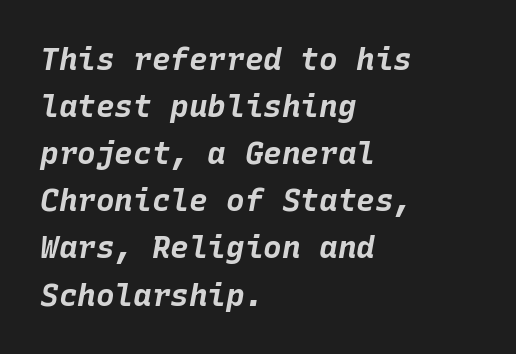
The image shows 31 px bold type, italic (leaning right), monospaced; set left-aligned, normal line spacing (1.52x), normal letter spacing, not underlined; low stroke contrast and a large x-height.
